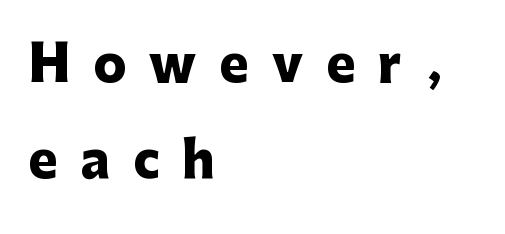
{"serif": "no", "italic": "no", "bold": "yes", "weight": "heavy", "width": "normal", "stroke_contrast": "low", "x_height": "medium", "monospaced": "no", "underline": "no", "align": "left", "line_spacing": "loose", "line_spacing_ratio": 1.95, "letter_spacing": "wide", "letter_spacing_em": 0.47, "glyph_px": 49}
